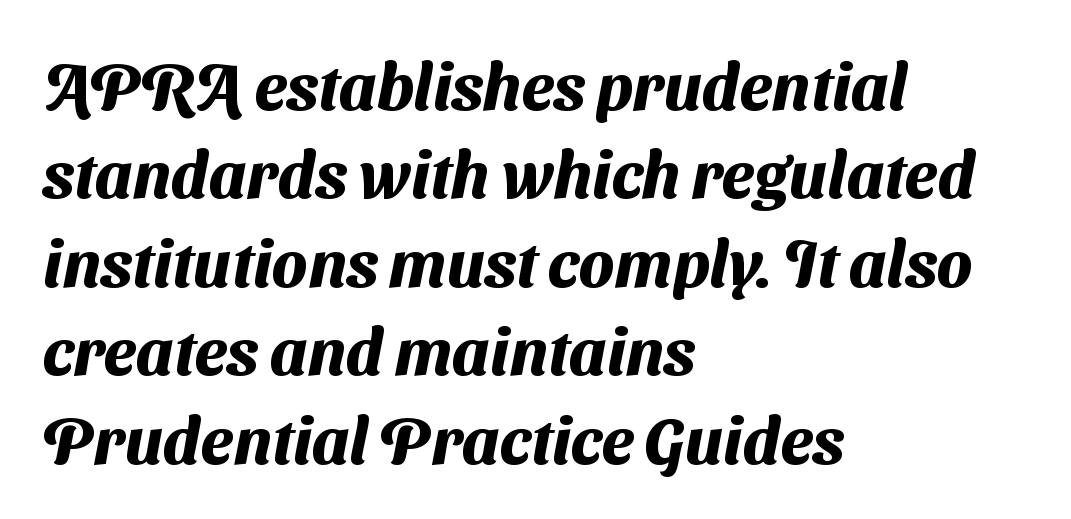
{"serif": "no", "bold": "yes", "weight": "heavy", "width": "normal", "stroke_contrast": "medium", "x_height": "medium", "monospaced": "no", "underline": "no", "align": "left", "line_spacing": "normal", "line_spacing_ratio": 1.36, "letter_spacing": "normal", "letter_spacing_em": 0.0, "glyph_px": 65}
